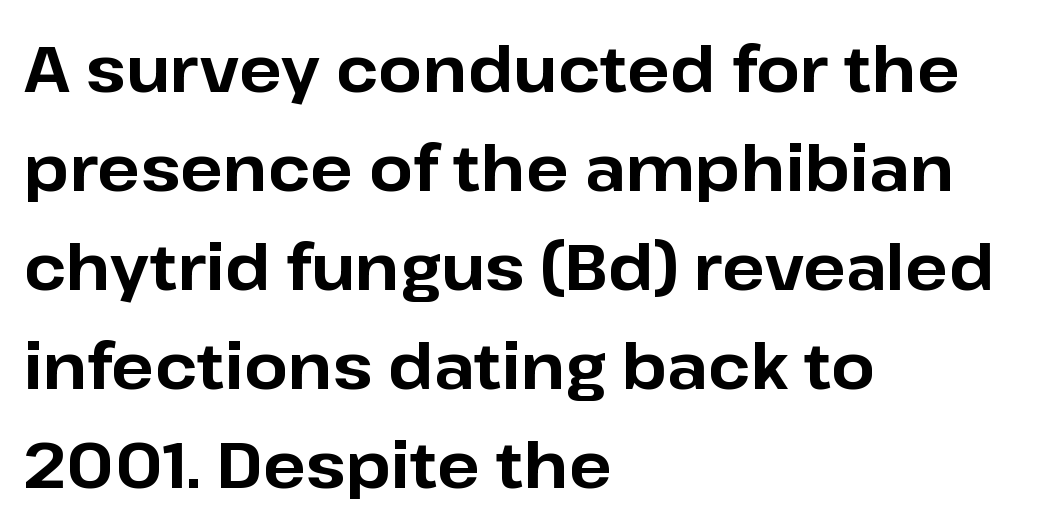
The image shows 63 px bold sans-serif type, upright; set left-aligned, normal line spacing (1.57x), normal letter spacing, not underlined; low stroke contrast and a medium x-height.
